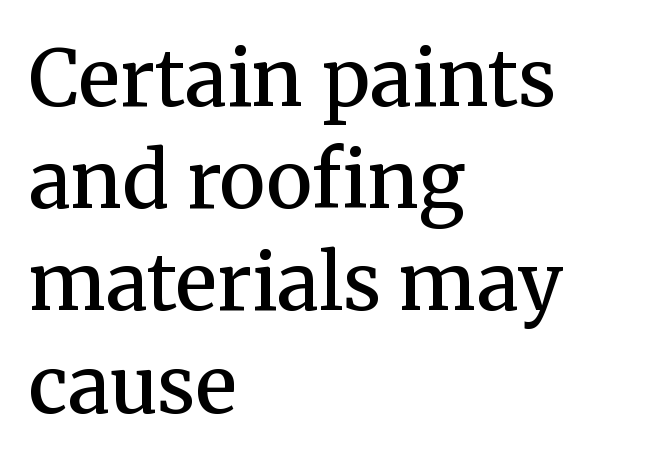
{"serif": "yes", "italic": "no", "bold": "semi", "weight": "semibold", "width": "normal", "stroke_contrast": "medium", "x_height": "medium", "monospaced": "no", "underline": "no", "align": "left", "line_spacing": "normal", "line_spacing_ratio": 1.31, "letter_spacing": "normal", "letter_spacing_em": 0.0, "glyph_px": 78}
